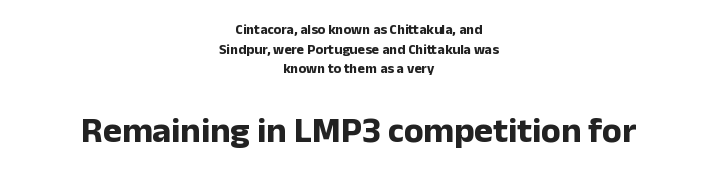
The letters are bold, with thick, heavy strokes. Spacing between characters is what you'd get straight out of the box. Looks like regular typesetting: each glyph gets only the width it needs. Normally led — the rows are evenly, conventionally spaced.
